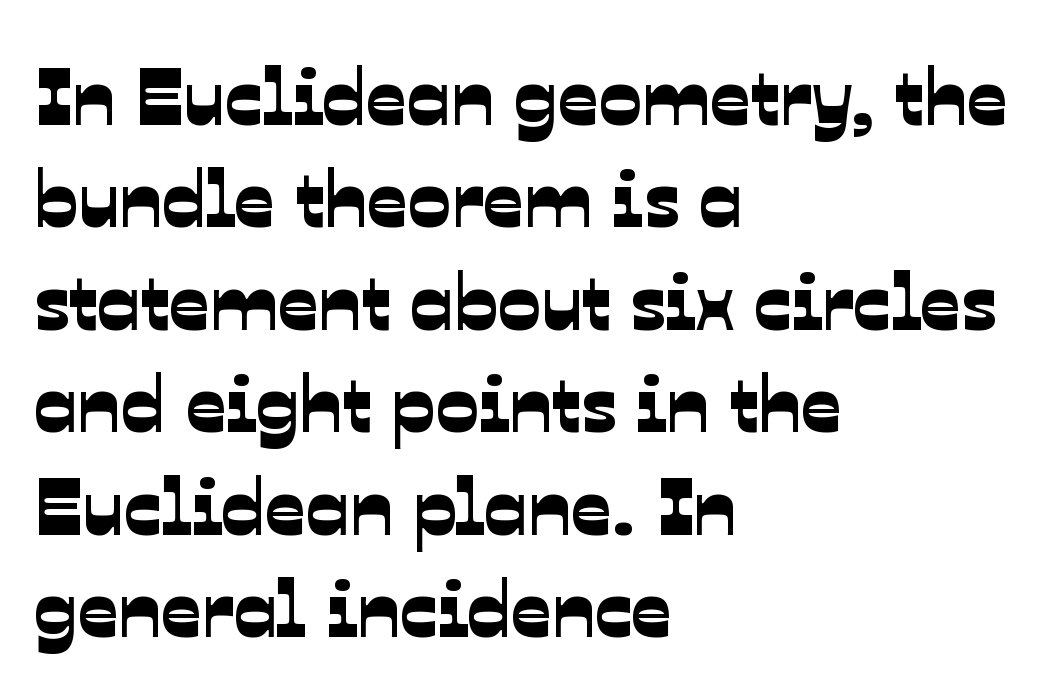
Q: Is the typeface a serif or a sans-serif typeface? A: Sans-serif.
Q: Is the text underlined? A: No.
Q: How is the paragraph aligned? A: Left-aligned.
Q: Is the spacing between letters normal or unusually wide? A: Normal.
Q: Is the spacing between lines tight, normal or loose? A: Normal.
Q: Width (condensed, normal, or wide)? A: Normal.
Q: Stroke contrast? A: Low.
Q: x-height? A: Medium.
Q: Monospaced? A: No.
